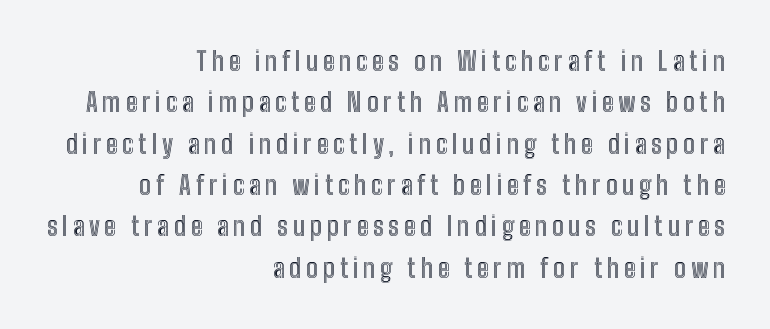
Q: Is the text italic (slanted)? A: No, it is upright.
Q: Is the text underlined? A: No.
Q: How is the paragraph aligned? A: Right-aligned.
Q: Is the spacing between lines tight, normal or loose? A: Normal.
